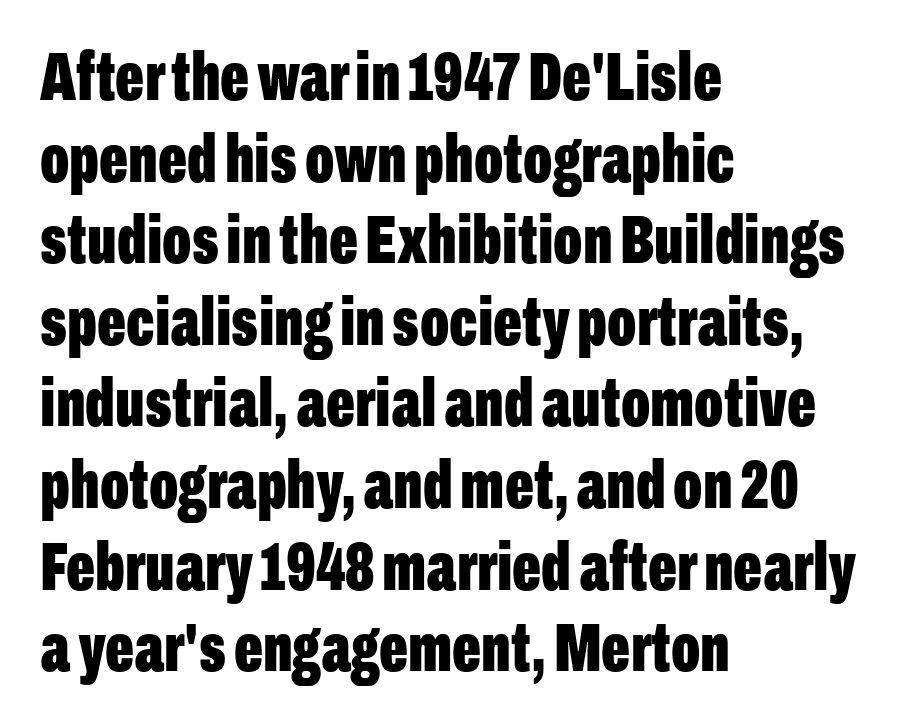
Q: Is the text bold? A: Yes.
Q: Is the text italic (slanted)? A: No, it is upright.
Q: Is the typeface a serif or a sans-serif typeface? A: Sans-serif.
Q: Is the text underlined? A: No.
Q: How is the paragraph aligned? A: Left-aligned.
Q: Is the spacing between letters normal or unusually wide? A: Normal.
Q: Width (condensed, normal, or wide)? A: Condensed.
Q: Stroke contrast? A: Low.
Q: x-height? A: Medium.
Q: Monospaced? A: No.
